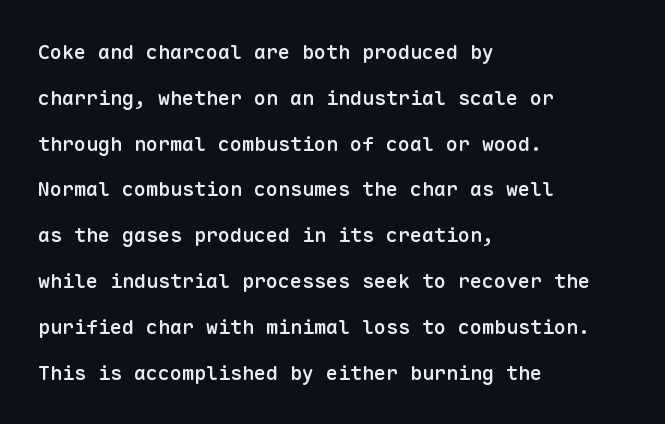
The image shows 20 px text type, upright; set left-aligned, loose line spacing (2.29x), normal letter spacing, not underlined.
